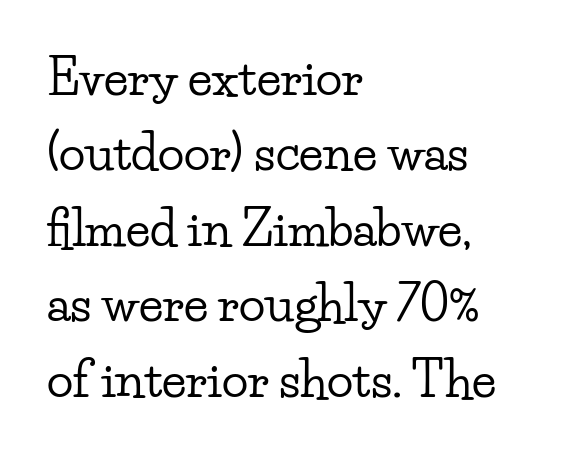
The image shows 49 px wide serif type, upright; set left-aligned, normal line spacing (1.54x), normal letter spacing, not underlined; low stroke contrast and a small x-height.
